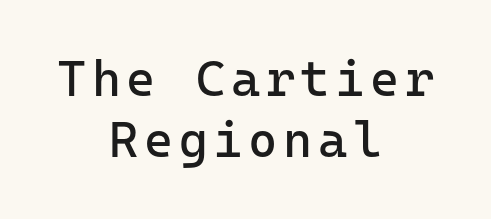
{"serif": "no", "italic": "no", "bold": "no", "weight": "regular", "width": "normal", "stroke_contrast": "low", "x_height": "medium", "monospaced": "yes", "underline": "no", "align": "center", "line_spacing_ratio": 1.23, "glyph_px": 50}
